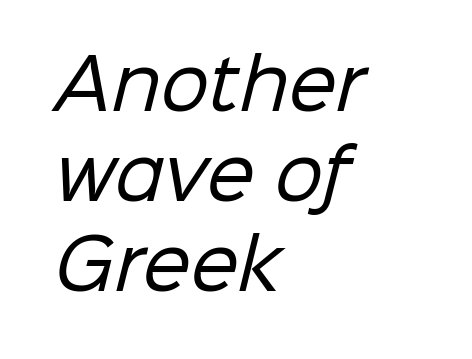
Q: Is the text bold? A: No.
Q: Is the typeface a serif or a sans-serif typeface? A: Sans-serif.
Q: Is the text underlined? A: No.
Q: How is the paragraph aligned? A: Left-aligned.
Q: Is the spacing between letters normal or unusually wide? A: Normal.
Q: Is the spacing between lines tight, normal or loose? A: Normal.
Q: Width (condensed, normal, or wide)? A: Normal.
Q: Stroke contrast? A: Low.
Q: x-height? A: Medium.
Q: Monospaced? A: No.
